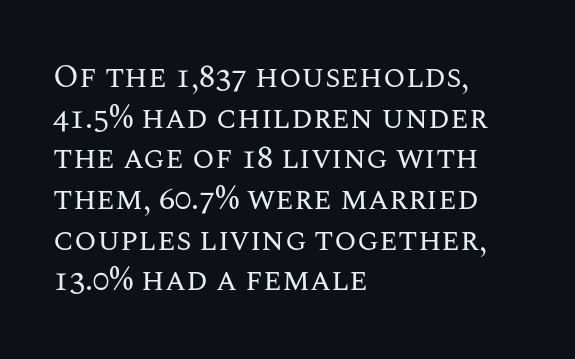
The image shows 32 px regular-weight type, upright; set left-aligned, normal line spacing (1.27x), normal letter spacing, not underlined; medium stroke contrast and a large x-height.
